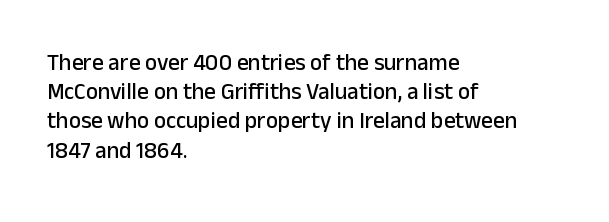
The image shows 23 px text type, upright; set left-aligned, normal line spacing (1.27x), normal letter spacing, not underlined.
